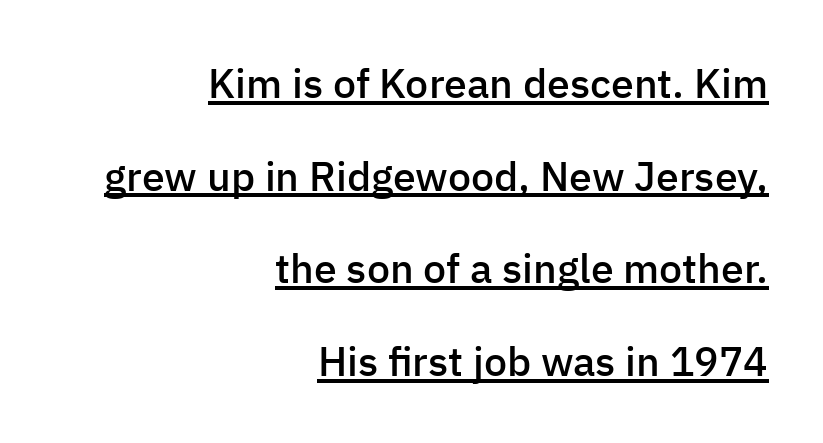
{"serif": "no", "italic": "no", "bold": "semi", "weight": "semibold", "width": "normal", "stroke_contrast": "low", "x_height": "medium", "monospaced": "no", "underline": "yes", "align": "right", "line_spacing": "loose", "line_spacing_ratio": 2.26, "letter_spacing": "normal", "letter_spacing_em": 0.0, "glyph_px": 41}
